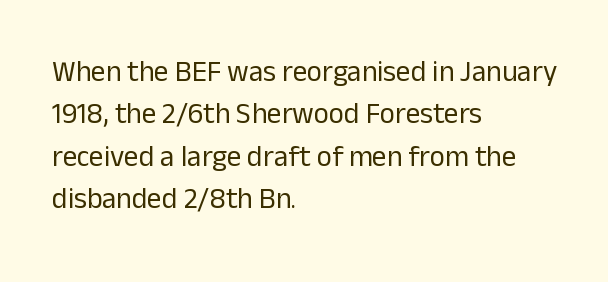
Q: Is the text bold? A: No.
Q: Is the text italic (slanted)? A: No, it is upright.
Q: Is the typeface a serif or a sans-serif typeface? A: Sans-serif.
Q: Is the text underlined? A: No.
Q: How is the paragraph aligned? A: Left-aligned.
Q: Is the spacing between letters normal or unusually wide? A: Normal.
Q: Is the spacing between lines tight, normal or loose? A: Normal.
Q: Width (condensed, normal, or wide)? A: Normal.
Q: Stroke contrast? A: Low.
Q: x-height? A: Medium.
Q: Monospaced? A: No.
